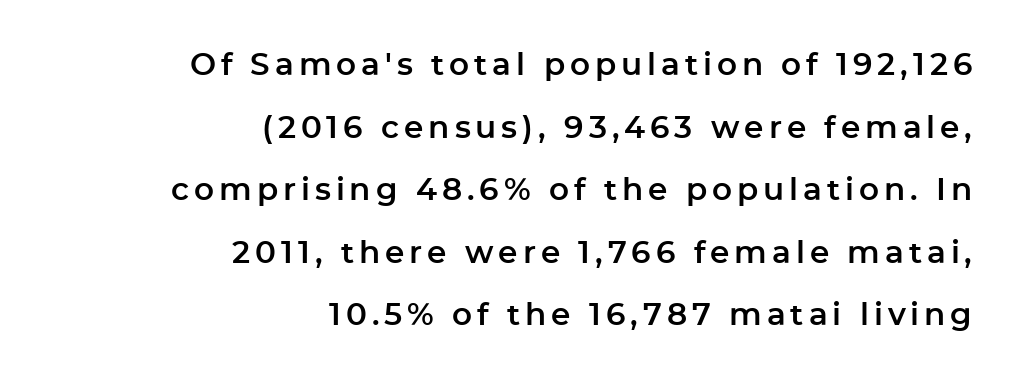
The typeface chosen for these lines omits serifs. Tall strokes in this sample are plumb rather than angled. A flush-right, rag-left setting is used for this passage. Varying glyph widths throughout — classic text-font behaviour. Reading down the column, the eye jumps a long way to each next line.
